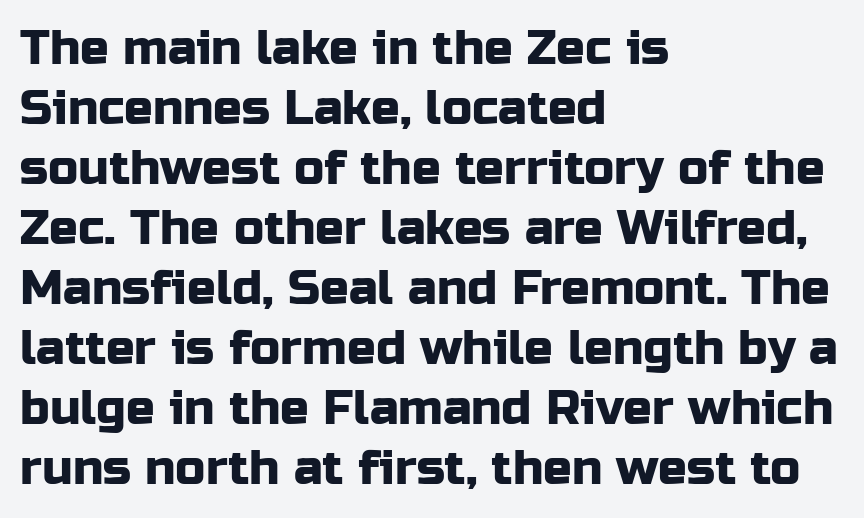
{"serif": "no", "italic": "no", "width": "normal", "stroke_contrast": "low", "x_height": "medium", "monospaced": "no", "underline": "no", "align": "left", "line_spacing": "normal", "line_spacing_ratio": 1.25, "letter_spacing": "normal", "letter_spacing_em": 0.0, "glyph_px": 48}
